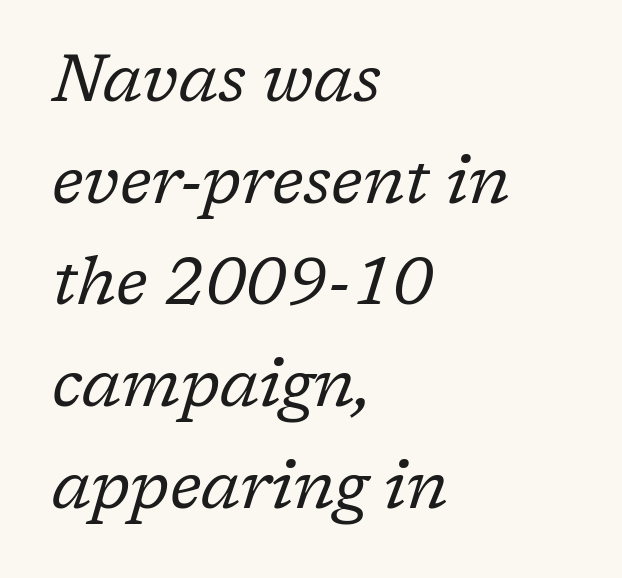
The image shows 66 px regular-weight serif type, italic (leaning right); set left-aligned, normal line spacing (1.54x), normal letter spacing, not underlined; low stroke contrast and a medium x-height.
